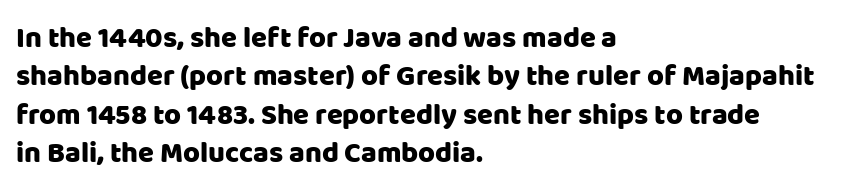
The image shows 29 px sans-serif type, upright; set left-aligned, normal line spacing (1.32x), normal letter spacing, not underlined; low stroke contrast and a large x-height.
